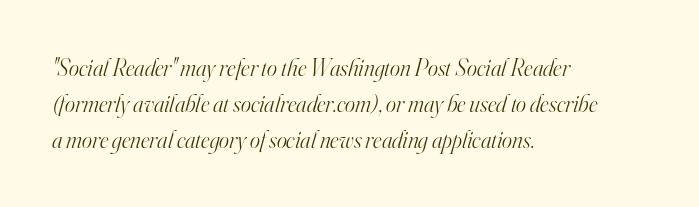
Q: Is the text bold? A: No.
Q: Is the text italic (slanted)? A: Yes, it leans right by about 16 degrees.
Q: Is the text underlined? A: No.
Q: How is the paragraph aligned? A: Left-aligned.
Q: Is the spacing between letters normal or unusually wide? A: Normal.
Q: Is the spacing between lines tight, normal or loose? A: Normal.
